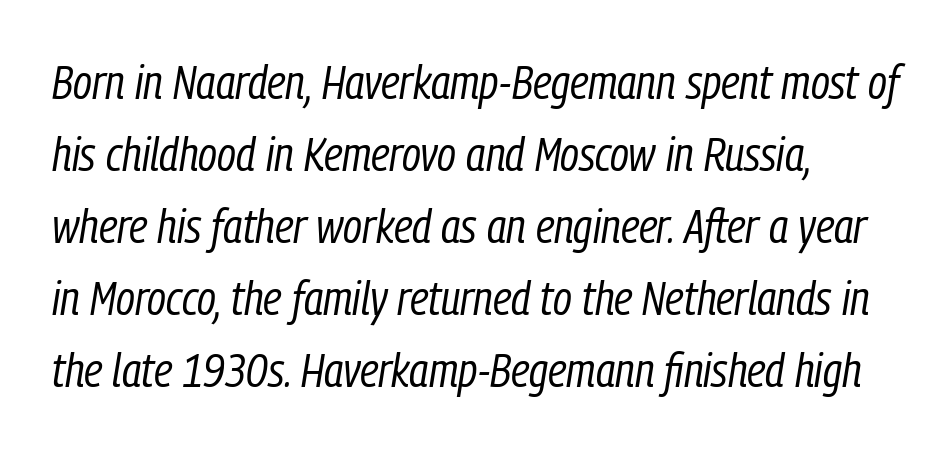
Think of a printed novel: that variable character pitch is what you see here. Type without underlining. Standard letterfit; no display-style spreading of the glyphs. Slanted lettering throughout.
